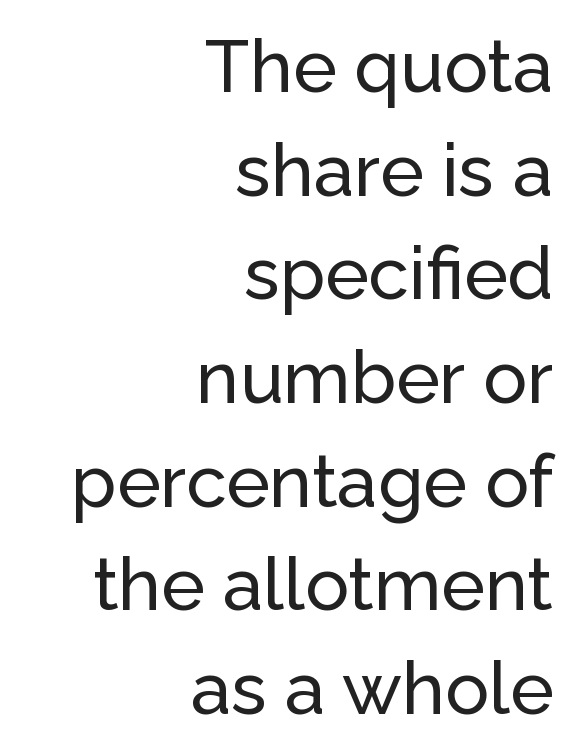
The vertical gap from one line to the next is medium. A typesetter would label this face a sans. Short note: letters normally spaced. Plain, unruled lines of type. The axis of the letterforms is exactly vertical.
